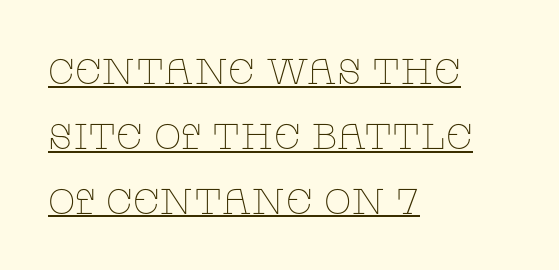
The image shows 36 px thin, wide serif type, upright; set left-aligned, line spacing 1.8x, normal letter spacing, underlined; low stroke contrast and a large x-height.
